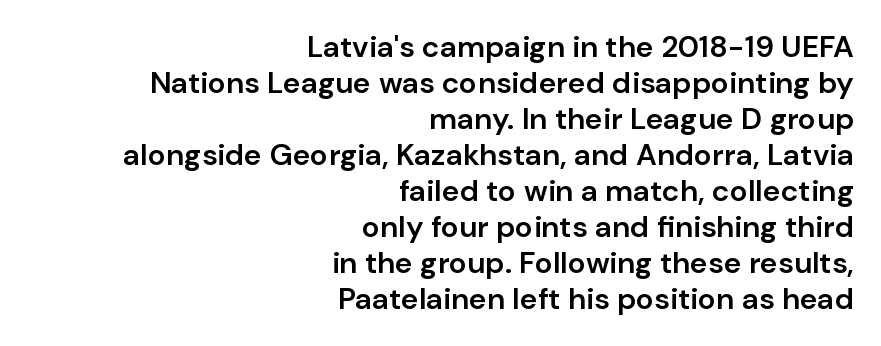
{"serif": "no", "italic": "no", "bold": "semi", "weight": "semibold", "width": "normal", "stroke_contrast": "low", "x_height": "medium", "monospaced": "no", "underline": "no", "align": "right", "line_spacing_ratio": 1.2, "letter_spacing": "normal", "letter_spacing_em": 0.0, "glyph_px": 30}
